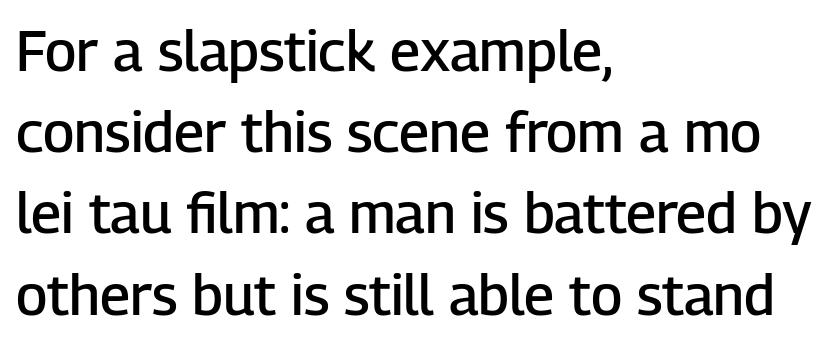
The image shows 56 px semibold sans-serif type, upright; set left-aligned, normal line spacing (1.45x), normal letter spacing, not underlined; low stroke contrast and a medium x-height.
